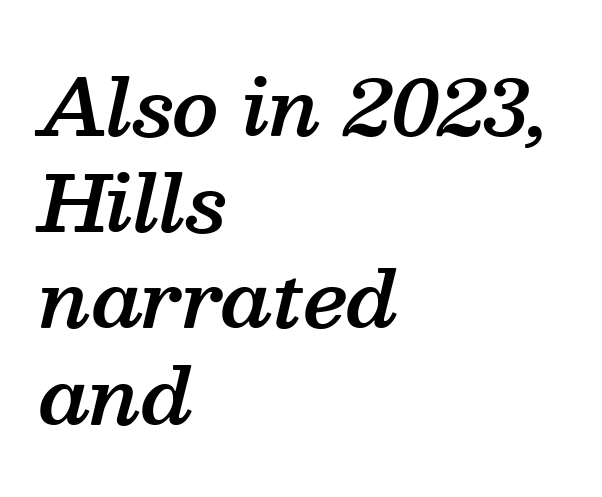
The image shows 77 px semibold serif type, italic (leaning right); set left-aligned, normal line spacing (1.25x), normal letter spacing, not underlined; medium stroke contrast and a medium x-height.
